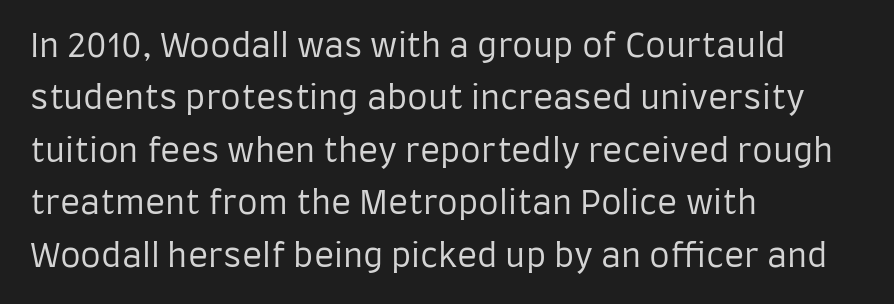
These lines are composed in type without serifs. The rendering uses natural spacing where letterforms have individual widths. The weight would be labelled regular, book, light, or lighter still. A clean baseline with only descenders dipping below it. You could call the tracking neutral — neither tight nor loose. The lettering holds an erect, upright posture throughout.
